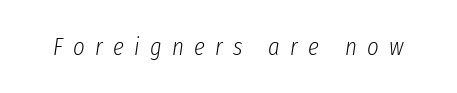
The image shows 25 px text type, italic (leaning right); set unusually wide letter spacing (+0.41 em), not underlined.
